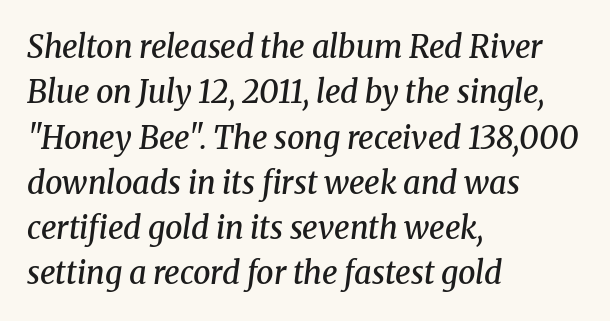
Q: Is the text bold? A: Semi-bold.
Q: Is the text italic (slanted)? A: Yes, it leans right by about 8 degrees.
Q: Is the typeface a serif or a sans-serif typeface? A: Serif.
Q: Is the text underlined? A: No.
Q: How is the paragraph aligned? A: Left-aligned.
Q: Is the spacing between letters normal or unusually wide? A: Normal.
Q: Is the spacing between lines tight, normal or loose? A: Normal.
Q: Width (condensed, normal, or wide)? A: Normal.
Q: Stroke contrast? A: Medium.
Q: x-height? A: Medium.
Q: Monospaced? A: No.
